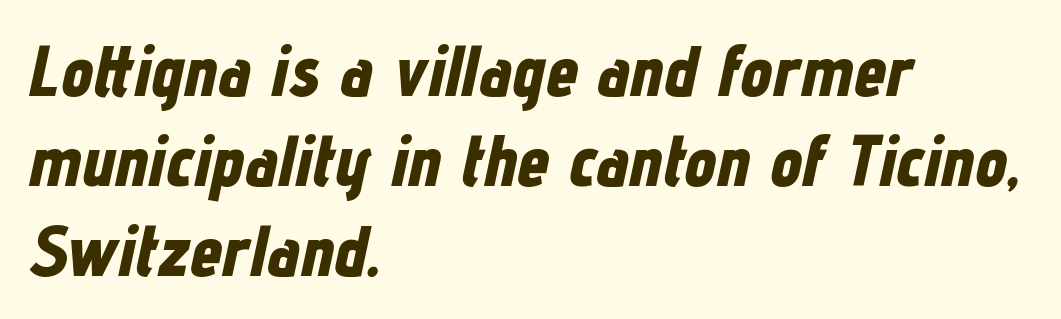
Q: Is the text bold? A: Yes.
Q: Is the text italic (slanted)? A: Yes, it leans right by about 12 degrees.
Q: Is the text underlined? A: No.
Q: How is the paragraph aligned? A: Left-aligned.
Q: Is the spacing between letters normal or unusually wide? A: Normal.
Q: Is the spacing between lines tight, normal or loose? A: Normal.
Q: Width (condensed, normal, or wide)? A: Condensed.
Q: Stroke contrast? A: Low.
Q: x-height? A: Medium.
Q: Monospaced? A: No.
